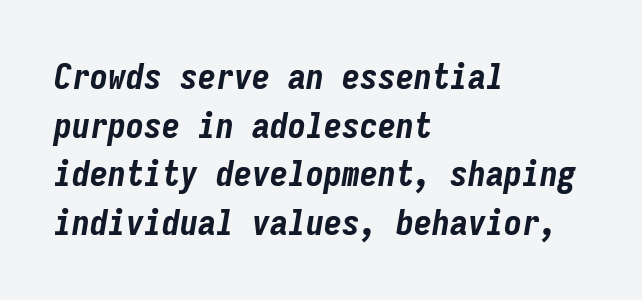
{"italic": "yes", "lean": "right", "slant_degrees": 9, "bold": "yes", "weight": "bold", "width": "condensed", "stroke_contrast": "low", "x_height": "medium", "monospaced": "yes", "underline": "no", "align": "left", "line_spacing": "normal", "line_spacing_ratio": 1.35, "letter_spacing": "normal", "letter_spacing_em": 0.0, "glyph_px": 36}
